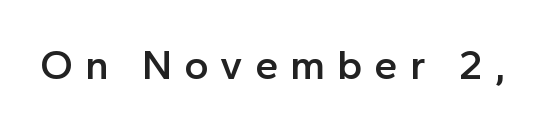
Posture: straight, roman, zero tilt. Weight: semibold (demi). Descenders hang freely into open space. Is this a fixed-width face? No — the glyphs have proportional, varying widths.
